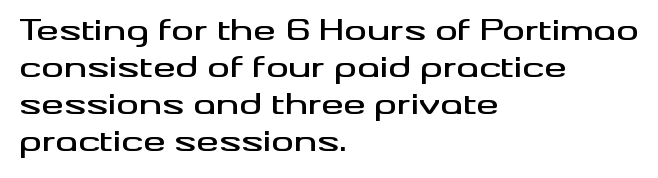
The image shows 28 px wide sans-serif type, upright; set left-aligned, normal line spacing (1.32x), normal letter spacing, not underlined; medium stroke contrast and a small x-height.
